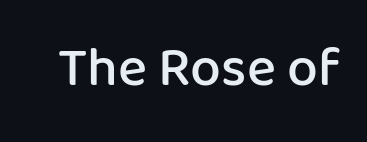
{"serif": "no", "italic": "no", "bold": "semi", "weight": "semibold", "width": "normal", "stroke_contrast": "low", "x_height": "medium", "monospaced": "no", "underline": "no", "letter_spacing": "normal", "letter_spacing_em": 0.0, "glyph_px": 55}
